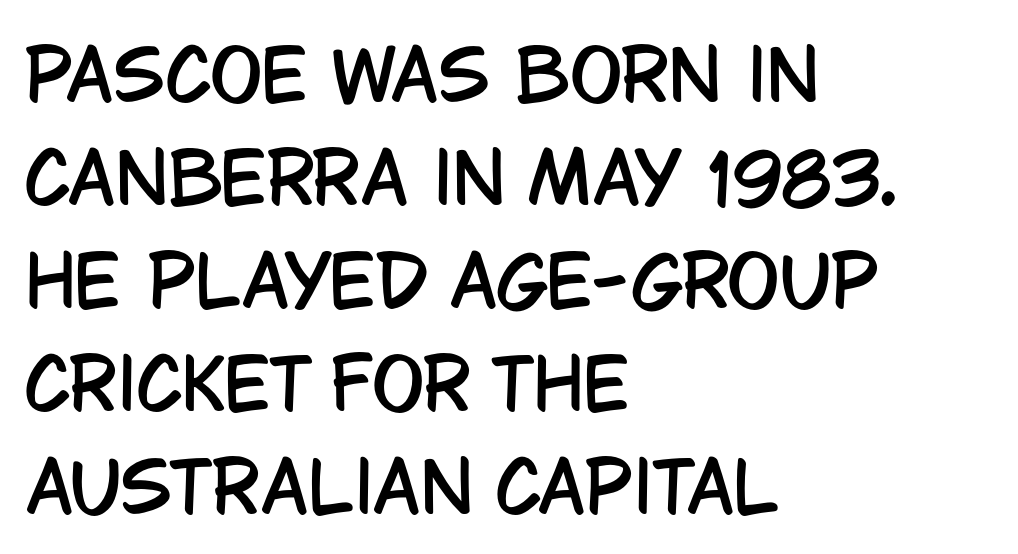
Q: Is the text italic (slanted)? A: No, it is upright.
Q: Is the typeface a serif or a sans-serif typeface? A: Sans-serif.
Q: Is the text underlined? A: No.
Q: How is the paragraph aligned? A: Left-aligned.
Q: Is the spacing between letters normal or unusually wide? A: Normal.
Q: Is the spacing between lines tight, normal or loose? A: Normal.
Q: Width (condensed, normal, or wide)? A: Condensed.
Q: Stroke contrast? A: Low.
Q: x-height? A: Large.
Q: Monospaced? A: No.
